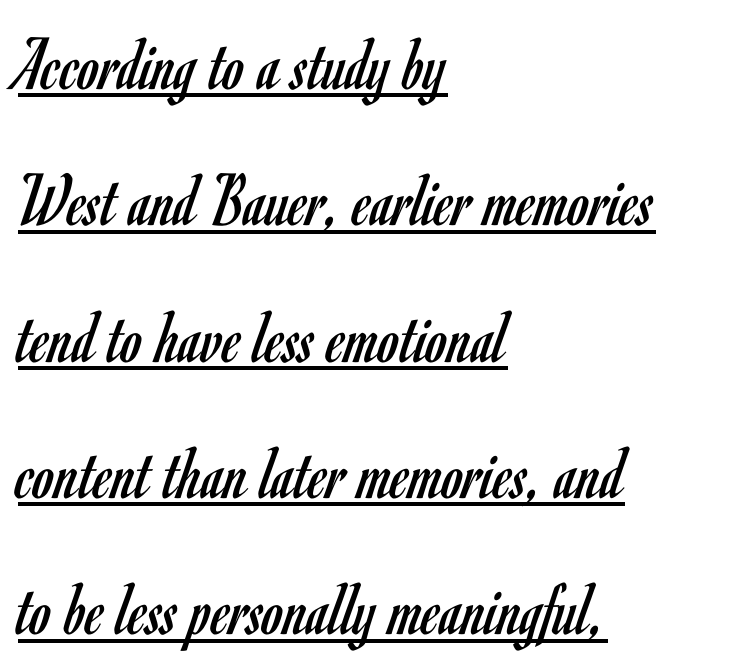
{"serif": "no", "bold": "no", "weight": "regular", "width": "condensed", "stroke_contrast": "low", "x_height": "small", "monospaced": "no", "underline": "yes", "align": "left", "line_spacing_ratio": 1.77, "letter_spacing": "normal", "letter_spacing_em": 0.0, "glyph_px": 77}
